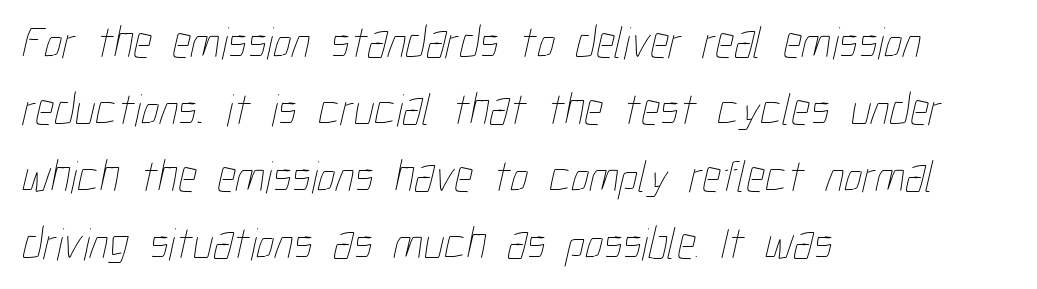
{"bold": "no", "weight": "thin", "width": "condensed", "stroke_contrast": "low", "x_height": "medium", "monospaced": "no", "underline": "no", "align": "left", "line_spacing": "normal", "line_spacing_ratio": 1.46, "letter_spacing": "normal", "letter_spacing_em": 0.0, "glyph_px": 46}
